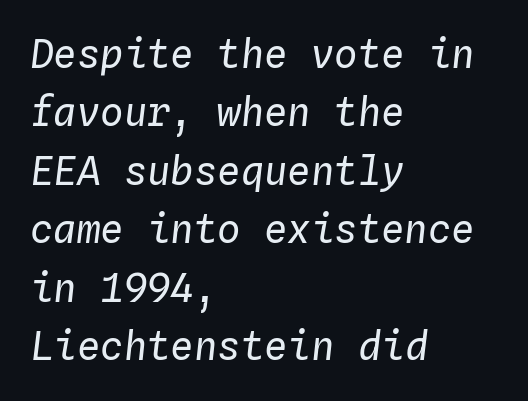
{"italic": "yes", "lean": "right", "slant_degrees": 4, "bold": "no", "weight": "regular", "width": "normal", "stroke_contrast": "low", "x_height": "medium", "monospaced": "yes", "underline": "no", "align": "left", "line_spacing": "normal", "line_spacing_ratio": 1.5, "letter_spacing": "normal", "letter_spacing_em": 0.0, "glyph_px": 39}
